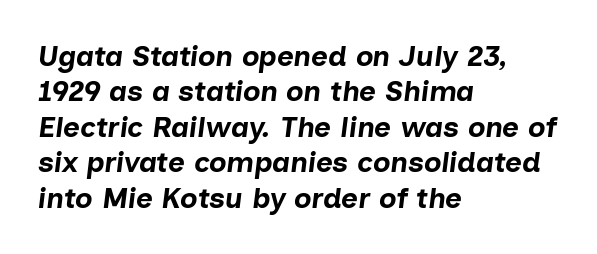
{"italic": "yes", "lean": "right", "slant_degrees": 7, "bold": "yes", "weight": "bold", "width": "normal", "stroke_contrast": "low", "x_height": "medium", "monospaced": "no", "underline": "no", "align": "left", "line_spacing_ratio": 1.22, "letter_spacing": "normal", "letter_spacing_em": 0.0, "glyph_px": 29}
